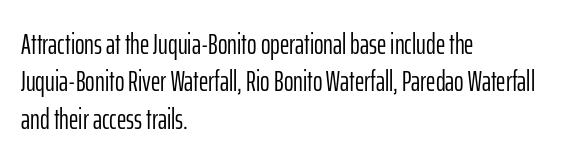
Q: Is the text bold? A: No.
Q: Is the text italic (slanted)? A: No, it is upright.
Q: Is the typeface a serif or a sans-serif typeface? A: Sans-serif.
Q: Is the text underlined? A: No.
Q: How is the paragraph aligned? A: Left-aligned.
Q: Is the spacing between letters normal or unusually wide? A: Normal.
Q: Is the spacing between lines tight, normal or loose? A: Normal.
Q: Width (condensed, normal, or wide)? A: Condensed.
Q: Stroke contrast? A: Low.
Q: x-height? A: Medium.
Q: Monospaced? A: No.
